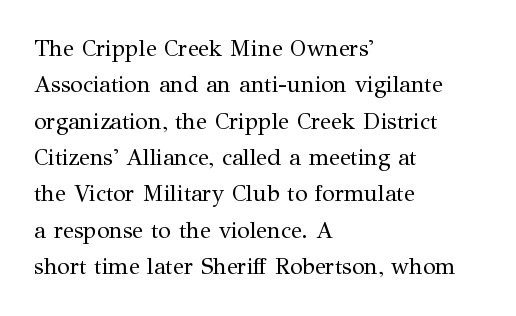
{"italic": "no", "bold": "no", "underline": "no", "align": "left", "line_spacing": "normal", "line_spacing_ratio": 1.58, "letter_spacing": "normal", "letter_spacing_em": 0.0, "glyph_px": 23}
